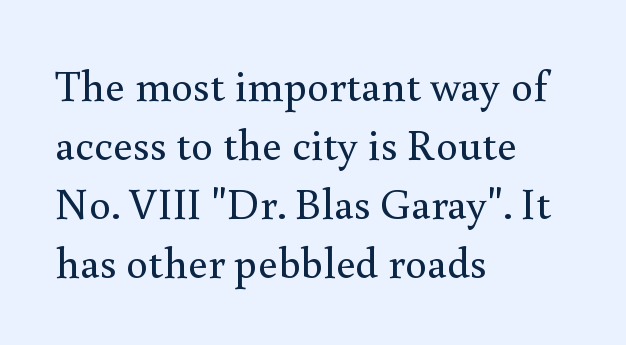
{"serif": "yes", "italic": "no", "bold": "no", "weight": "regular", "width": "normal", "x_height": "small", "monospaced": "no", "underline": "no", "align": "left", "line_spacing": "normal", "line_spacing_ratio": 1.34, "letter_spacing": "normal", "letter_spacing_em": 0.0, "glyph_px": 44}
